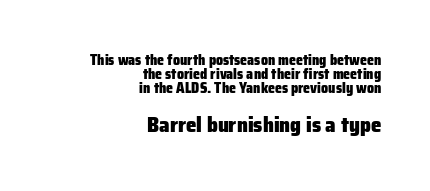
If you drew a ruler down the right edge, every line would touch it. Leading is clearly below the norm, producing a dense column. Small over large — that's the arrangement of the two blocks here. The axis of the letterforms is exactly vertical. What stands out about the letter spacing? Nothing — it is the standard amount.
